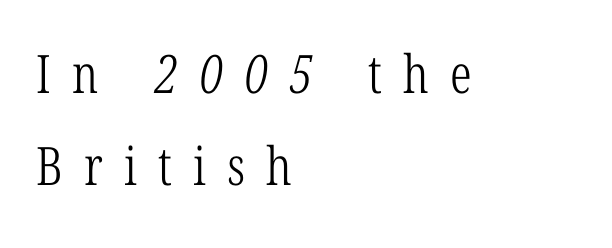
Q: Is the text bold? A: No.
Q: Is the typeface a serif or a sans-serif typeface? A: Serif.
Q: Is the text underlined? A: No.
Q: How is the paragraph aligned? A: Left-aligned.
Q: Is the spacing between letters normal or unusually wide? A: Unusually wide.
Q: Width (condensed, normal, or wide)? A: Condensed.
Q: Stroke contrast? A: Low.
Q: x-height? A: Medium.
Q: Monospaced? A: No.
